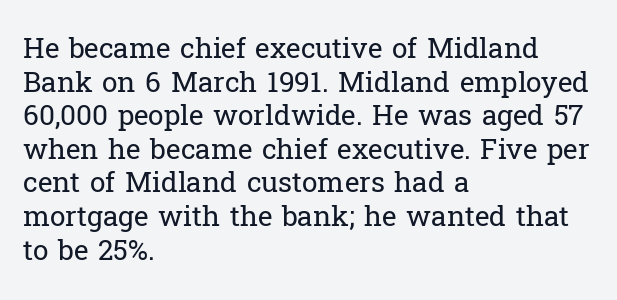
{"serif": "yes", "italic": "no", "bold": "no", "weight": "regular", "width": "normal", "stroke_contrast": "low", "x_height": "medium", "monospaced": "no", "underline": "no", "align": "left", "line_spacing_ratio": 1.2, "letter_spacing": "normal", "letter_spacing_em": 0.0, "glyph_px": 28}
